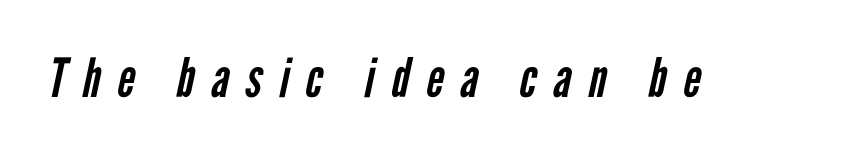
Q: Is the text bold? A: No.
Q: Is the typeface a serif or a sans-serif typeface? A: Sans-serif.
Q: Is the text underlined? A: No.
Q: Is the spacing between letters normal or unusually wide? A: Unusually wide.
Q: Width (condensed, normal, or wide)? A: Condensed.
Q: Stroke contrast? A: Low.
Q: x-height? A: Medium.
Q: Monospaced? A: No.
